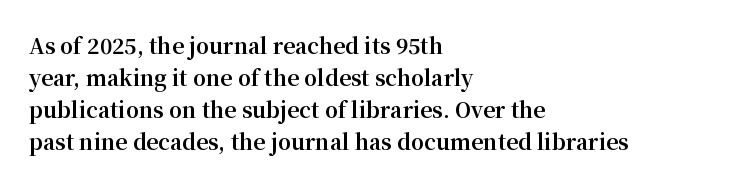
Tracking value appears to be zero — textbook default spacing. Is the type bold? Yes — the strokes are clearly thick and heavy. The block of text has a typical density, with ordinary space between rows. The rag falls on the right side of this text block. Words float on clear page, feet unadorned.
